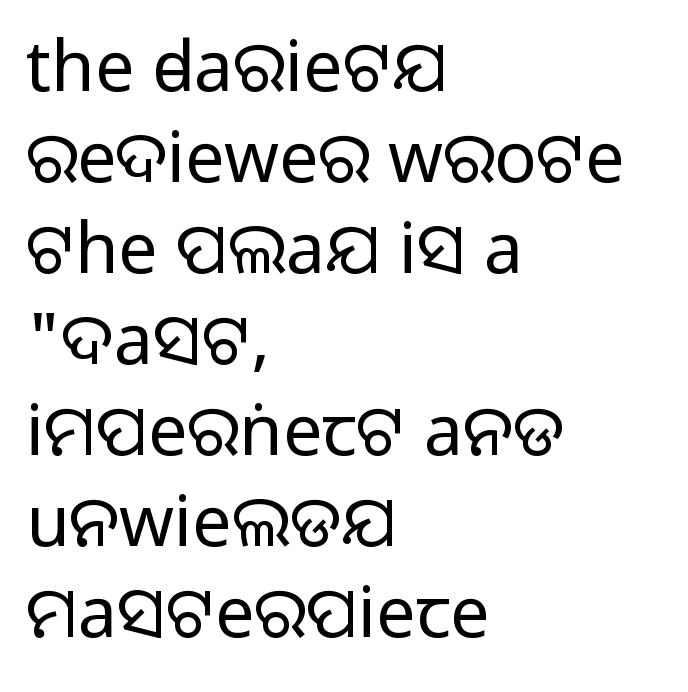
Q: Is the text italic (slanted)? A: No, it is upright.
Q: Is the typeface a serif or a sans-serif typeface? A: Sans-serif.
Q: Is the text underlined? A: No.
Q: How is the paragraph aligned? A: Left-aligned.
Q: Is the spacing between letters normal or unusually wide? A: Normal.
Q: Is the spacing between lines tight, normal or loose? A: Normal.
Q: Width (condensed, normal, or wide)? A: Normal.
Q: Stroke contrast? A: Medium.
Q: Monospaced? A: No.
